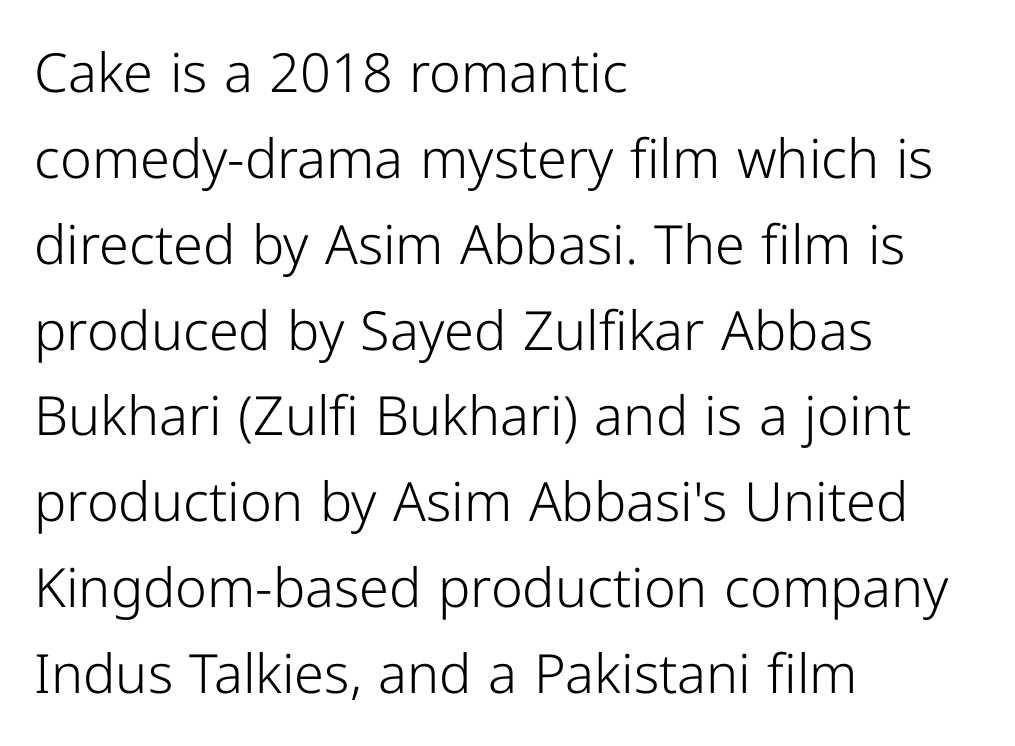
Evenly set lines give the paragraph a standard silhouette. The font sits on the lighter half of the weight spectrum, regular included. Between one letter and the next there's only the usual sliver of space. The space directly below the letters is spotless. The passage is arranged the way most books set body copy — flush left.
